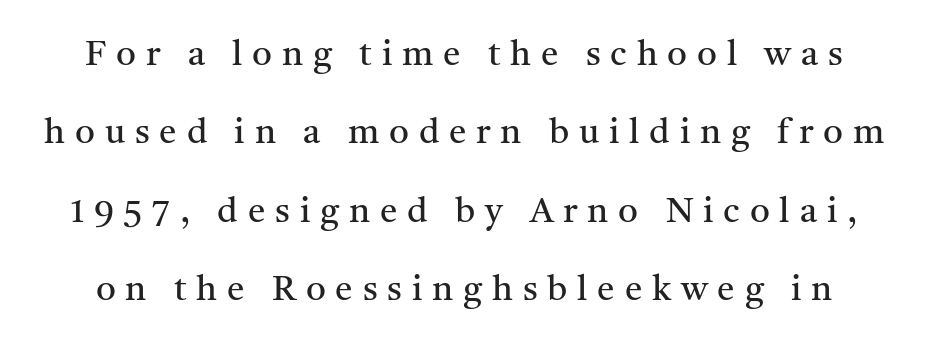
Q: Is the text bold? A: No.
Q: Is the text italic (slanted)? A: No, it is upright.
Q: Is the typeface a serif or a sans-serif typeface? A: Serif.
Q: Is the text underlined? A: No.
Q: Is the spacing between letters normal or unusually wide? A: Unusually wide.
Q: Is the spacing between lines tight, normal or loose? A: Loose.
Q: Width (condensed, normal, or wide)? A: Normal.
Q: Stroke contrast? A: Medium.
Q: x-height? A: Medium.
Q: Monospaced? A: No.
